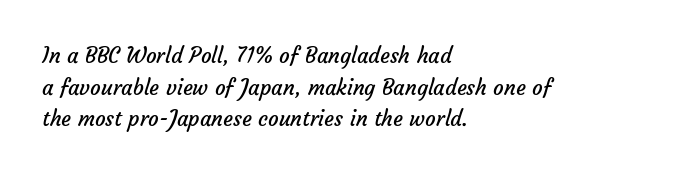
Q: Is the text bold? A: No.
Q: Is the text underlined? A: No.
Q: How is the paragraph aligned? A: Left-aligned.
Q: Is the spacing between letters normal or unusually wide? A: Normal.
Q: Is the spacing between lines tight, normal or loose? A: Normal.
